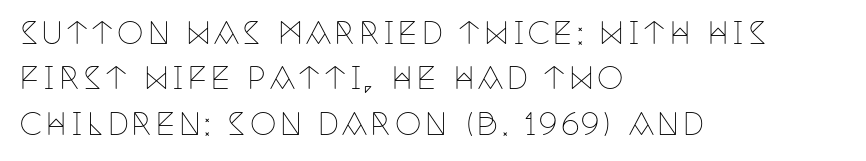
Old-style or modern, the face here clearly has serifs. Regular leading. Looks like regular typesetting: each glyph gets only the width it needs. Any mark beneath the type? The region is blank.
